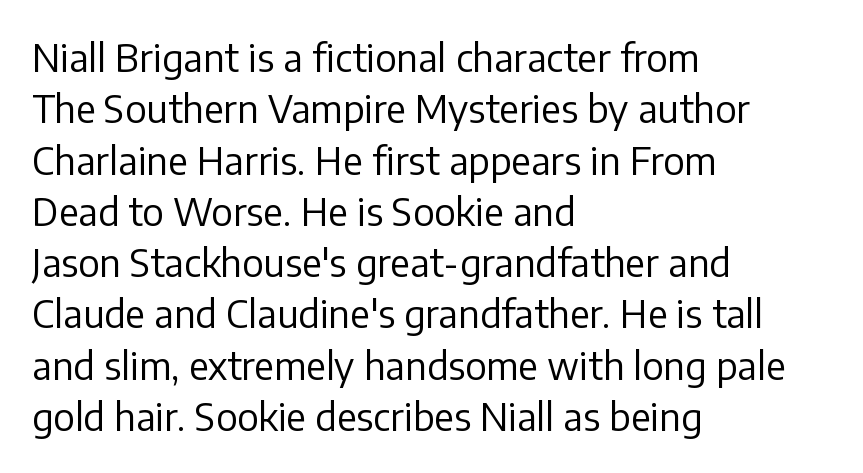
This rendering leaves character spacing at its baseline value. The compositor pushed each line to the left boundary. A sans-serif font was chosen for this passage. Unmarked baselines from the first word to the last. The strokes carry an ordinary text weight at most. Rows of type keep a routine distance in the vertical direction.
